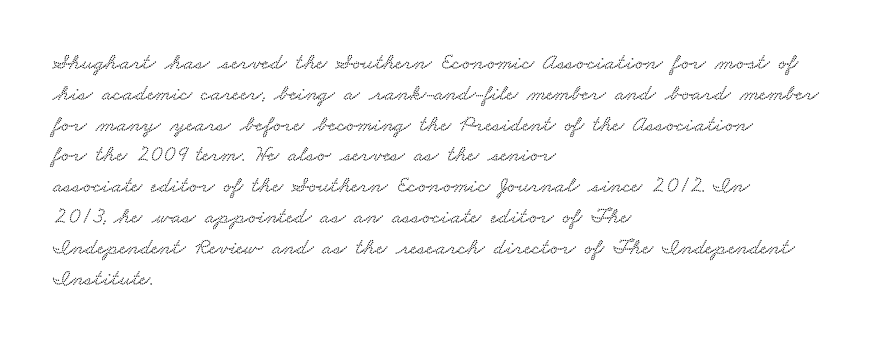
Q: Is the text underlined? A: No.
Q: How is the paragraph aligned? A: Left-aligned.
Q: Is the spacing between letters normal or unusually wide? A: Normal.
Q: Is the spacing between lines tight, normal or loose? A: Normal.
